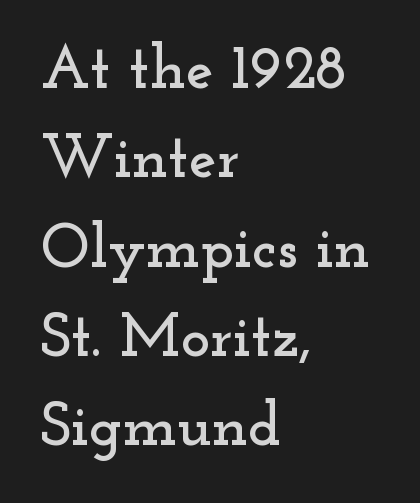
The image shows 62 px wide serif type, upright; set left-aligned, normal line spacing (1.44x), normal letter spacing, not underlined; low stroke contrast and a small x-height.
